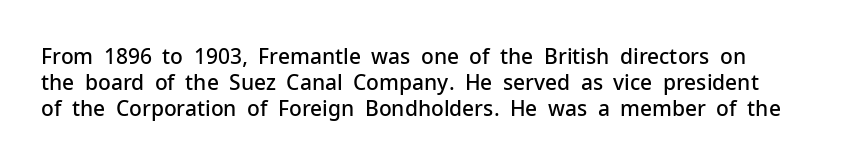
Q: Is the text bold? A: Semi-bold.
Q: Is the text italic (slanted)? A: No, it is upright.
Q: Is the text underlined? A: No.
Q: Is the spacing between letters normal or unusually wide? A: Normal.
